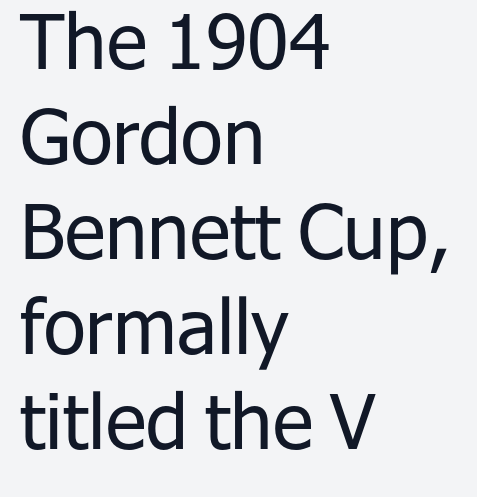
The image shows 76 px regular-weight sans-serif type, upright; set left-aligned, normal line spacing (1.25x), normal letter spacing, not underlined; low stroke contrast and a medium x-height.
